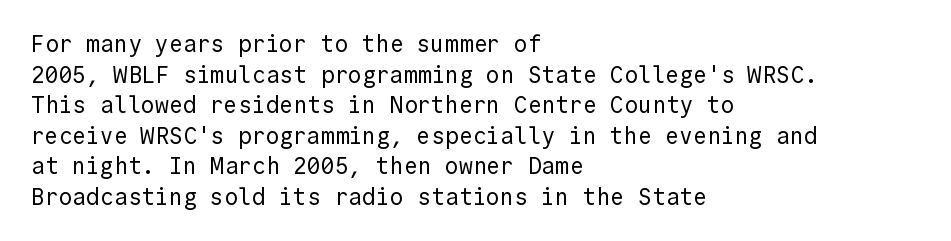
{"italic": "no", "bold": "no", "underline": "no", "align": "left", "line_spacing": "normal", "line_spacing_ratio": 1.33, "letter_spacing": "normal", "letter_spacing_em": 0.0, "glyph_px": 23}
